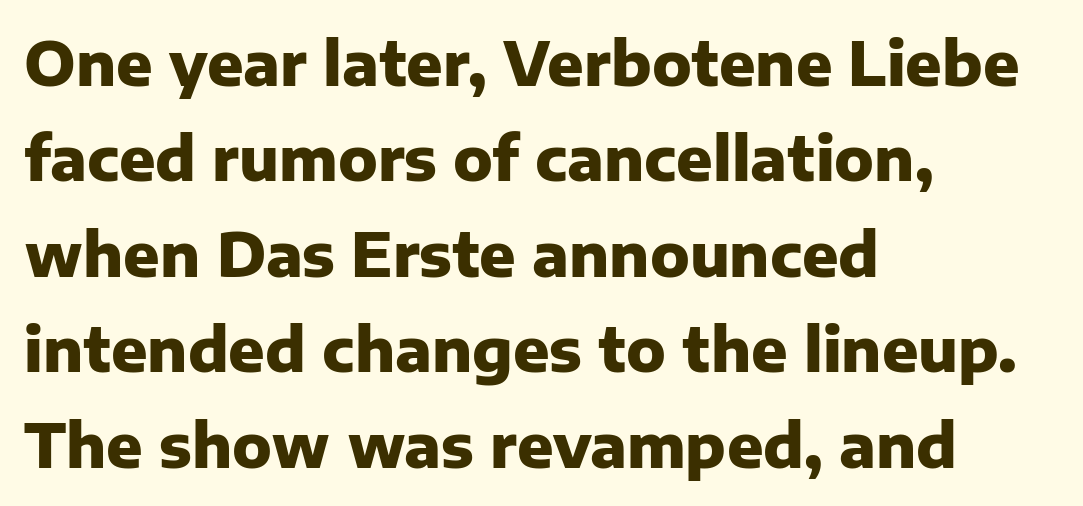
The image shows 60 px heavy sans-serif type, upright; set left-aligned, normal line spacing (1.59x), normal letter spacing, not underlined; low stroke contrast and a medium x-height.
